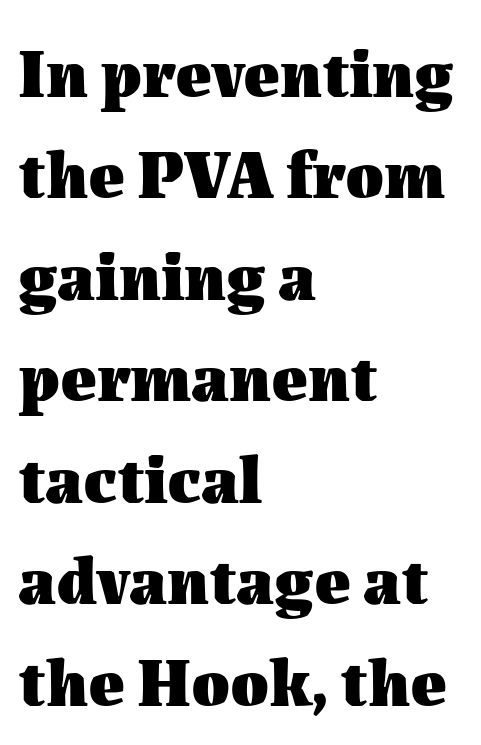
Q: Is the text bold? A: Yes.
Q: Is the text italic (slanted)? A: No, it is upright.
Q: Is the text underlined? A: No.
Q: How is the paragraph aligned? A: Left-aligned.
Q: Is the spacing between letters normal or unusually wide? A: Normal.
Q: Is the spacing between lines tight, normal or loose? A: Normal.
Q: Width (condensed, normal, or wide)? A: Normal.
Q: Stroke contrast? A: Medium.
Q: x-height? A: Medium.
Q: Monospaced? A: No.
